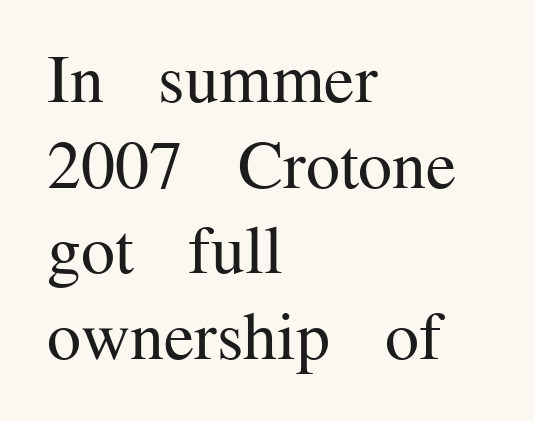
Q: Is the text bold? A: No.
Q: Is the text italic (slanted)? A: No, it is upright.
Q: Is the typeface a serif or a sans-serif typeface? A: Serif.
Q: Is the text underlined? A: No.
Q: How is the paragraph aligned? A: Left-aligned.
Q: Is the spacing between letters normal or unusually wide? A: Normal.
Q: Is the spacing between lines tight, normal or loose? A: Normal.
Q: Width (condensed, normal, or wide)? A: Normal.
Q: Stroke contrast? A: Medium.
Q: x-height? A: Medium.
Q: Monospaced? A: No.
